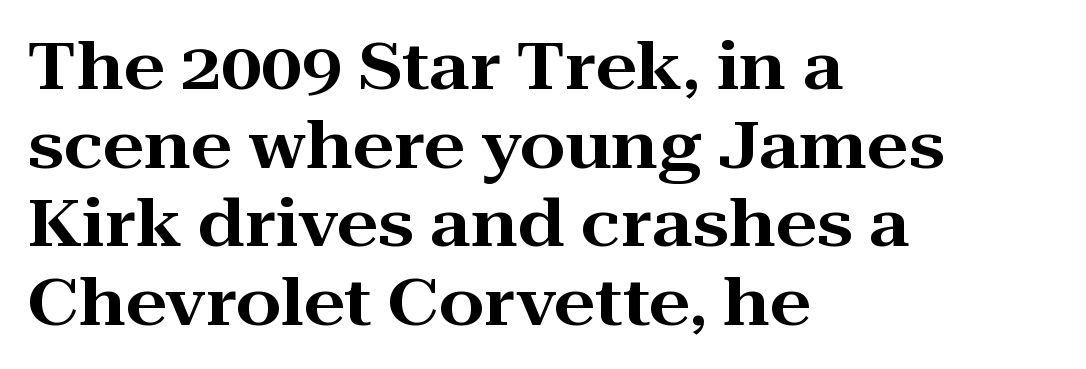
Q: Is the text italic (slanted)? A: No, it is upright.
Q: Is the typeface a serif or a sans-serif typeface? A: Serif.
Q: Is the text underlined? A: No.
Q: How is the paragraph aligned? A: Left-aligned.
Q: Is the spacing between letters normal or unusually wide? A: Normal.
Q: Width (condensed, normal, or wide)? A: Wide.
Q: Stroke contrast? A: High.
Q: x-height? A: Medium.
Q: Monospaced? A: No.
